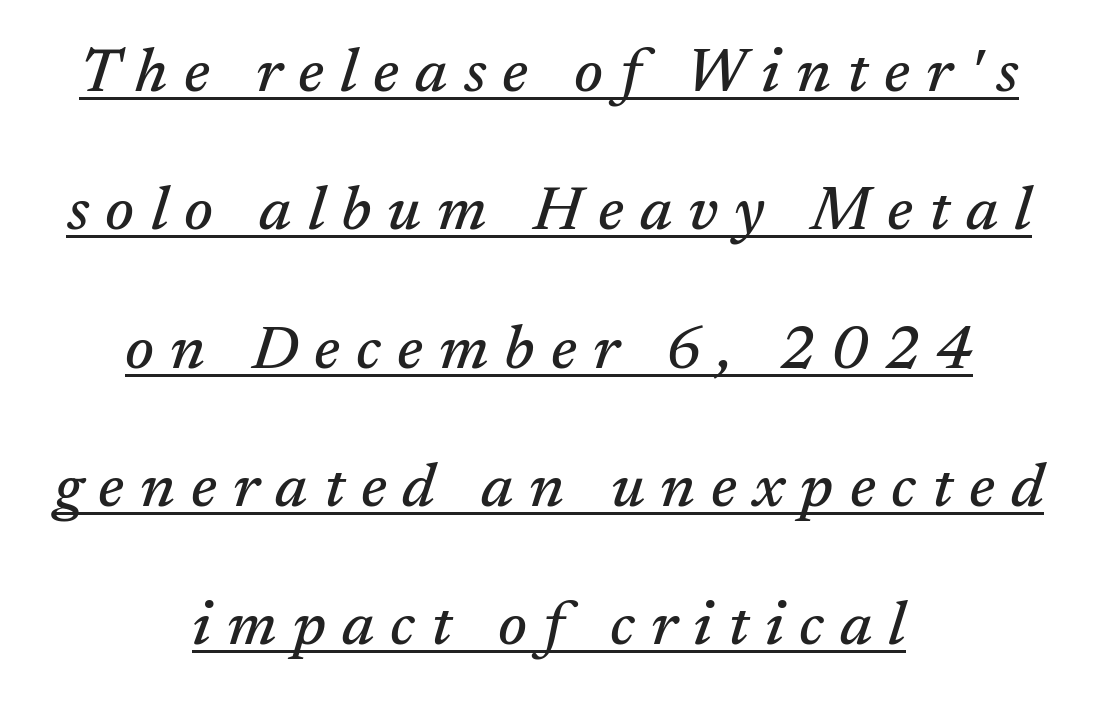
The image shows 62 px serif type, italic (leaning right); set centered, loose line spacing (2.23x), unusually wide letter spacing (+0.26 em), underlined; medium stroke contrast and a medium x-height.
